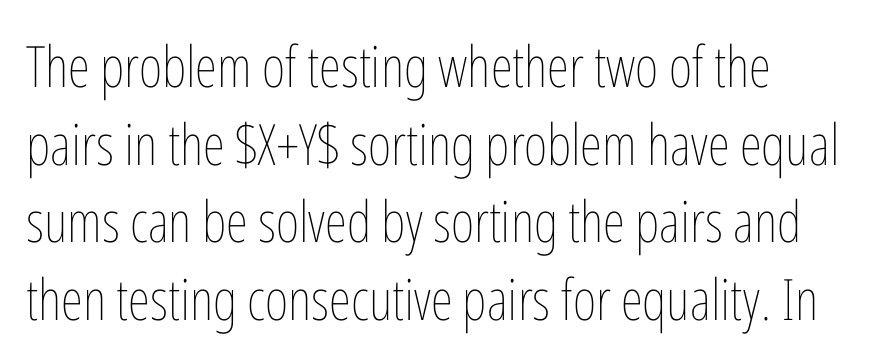
{"italic": "no", "bold": "no", "weight": "thin", "width": "condensed", "stroke_contrast": "low", "x_height": "medium", "monospaced": "no", "underline": "no", "align": "left", "line_spacing": "normal", "line_spacing_ratio": 1.36, "letter_spacing": "normal", "letter_spacing_em": 0.0, "glyph_px": 57}
